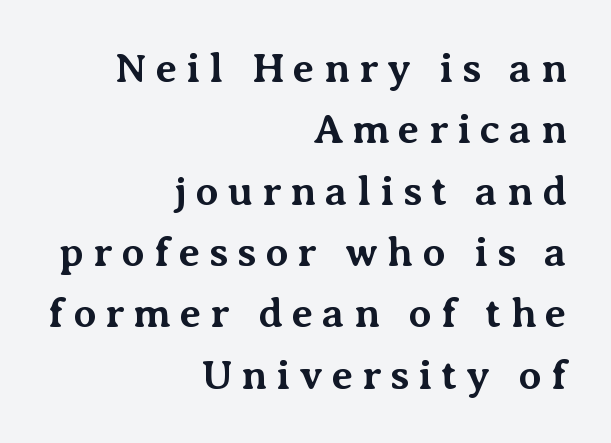
The image shows 42 px bold serif type, upright; set right-aligned, normal line spacing (1.46x), unusually wide letter spacing (+0.21 em), not underlined; medium stroke contrast and a medium x-height.
